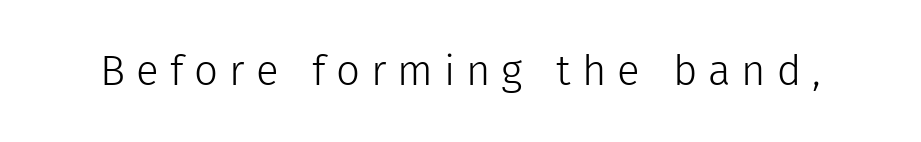
Glance below the letters and you will spot only blank space. Inter-character spacing is expanded well beyond the font's built-in metrics. Is there any slant? The stems are plumb. Spacing verdict: proportional, widths tailored to each character.
